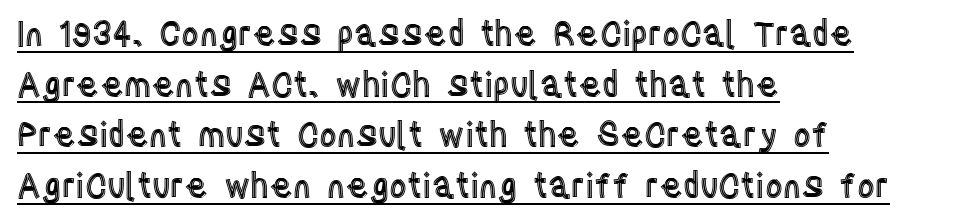
The image shows 34 px condensed type, upright; set left-aligned, normal line spacing (1.49x), normal letter spacing, underlined; a large x-height.
